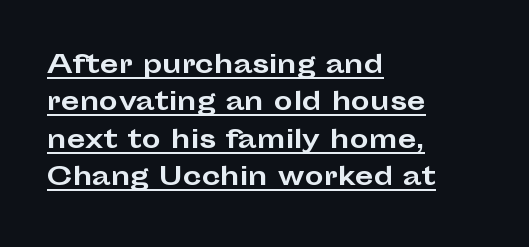
{"italic": "no", "bold": "yes", "underline": "yes", "align": "left", "line_spacing": "normal", "line_spacing_ratio": 1.56, "letter_spacing": "normal", "letter_spacing_em": 0.0, "glyph_px": 24}
